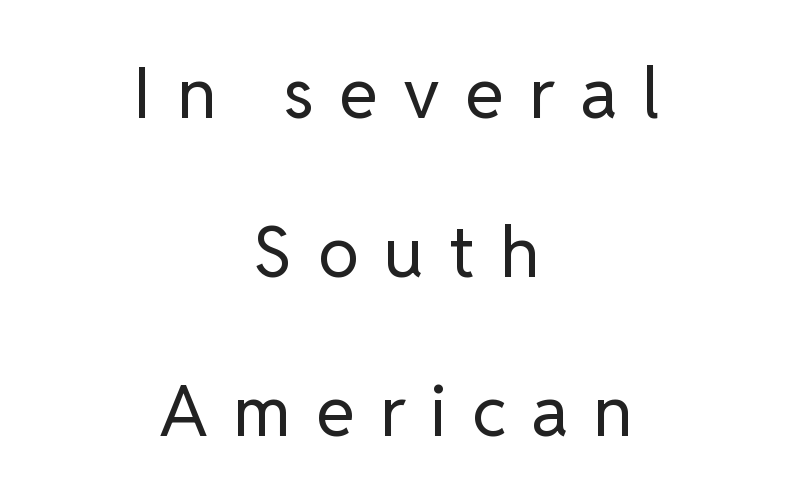
The image shows 70 px regular-weight sans-serif type, upright; set centered, loose line spacing (2.27x), unusually wide letter spacing (+0.36 em), not underlined; low stroke contrast and a medium x-height.
